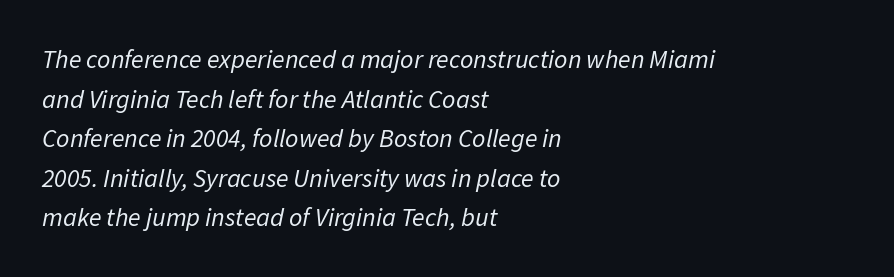
The image shows 26 px text type, italic (leaning right); set left-aligned, normal line spacing (1.52x), normal letter spacing, not underlined.
